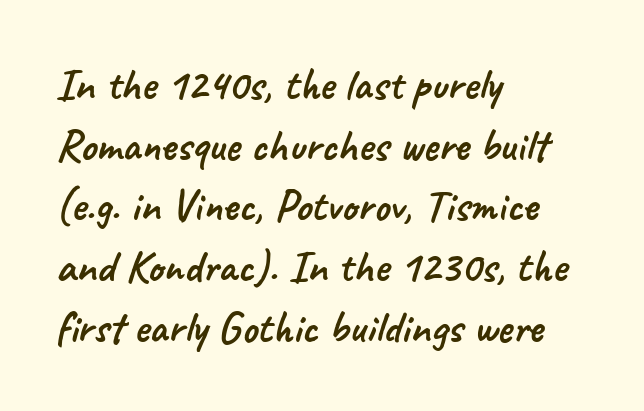
Q: Is the typeface a serif or a sans-serif typeface? A: Sans-serif.
Q: Is the text underlined? A: No.
Q: How is the paragraph aligned? A: Left-aligned.
Q: Is the spacing between letters normal or unusually wide? A: Normal.
Q: Is the spacing between lines tight, normal or loose? A: Normal.
Q: Width (condensed, normal, or wide)? A: Normal.
Q: Stroke contrast? A: Low.
Q: x-height? A: Small.
Q: Monospaced? A: No.
